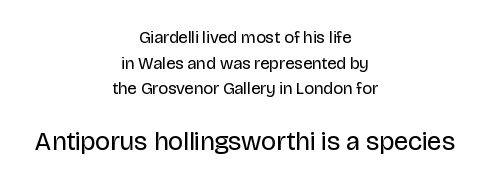
{"italic": "no", "bold": "no", "underline": "no", "align": "center", "line_spacing": "normal", "line_spacing_ratio": 1.51, "letter_spacing": "normal", "letter_spacing_em": 0.0, "larger_block": "second", "size_ratio": 1.53, "glyph_px": 26}
